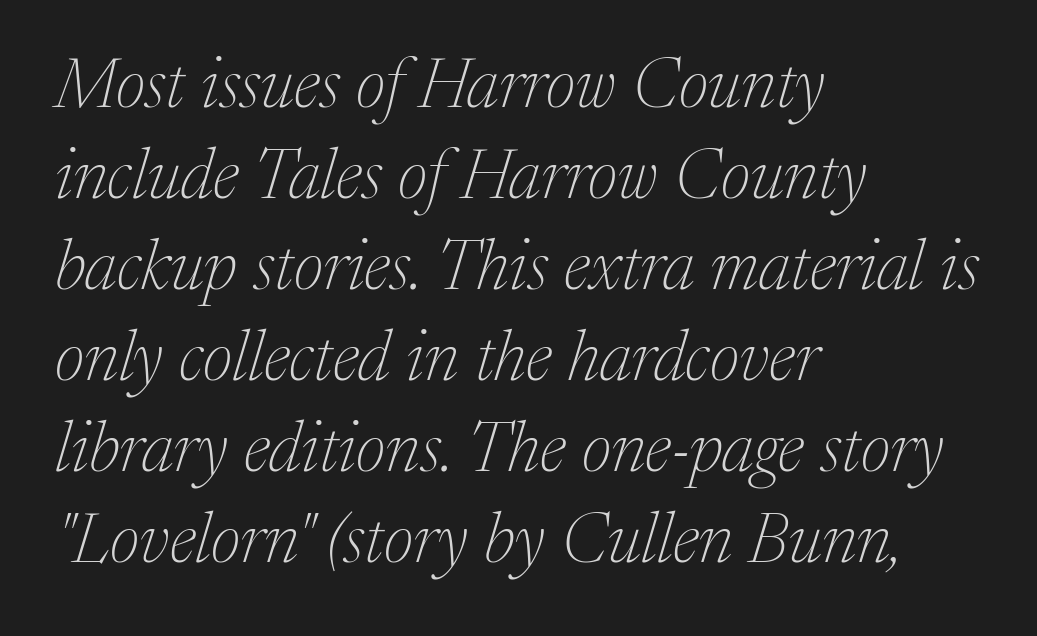
Which margin do the lines hug? The left one — the right edge is uneven. The rendering keeps characters at their native spacing. Beneath every word, the page is bare. The designer went with a serif here, giving each stem small feet.
